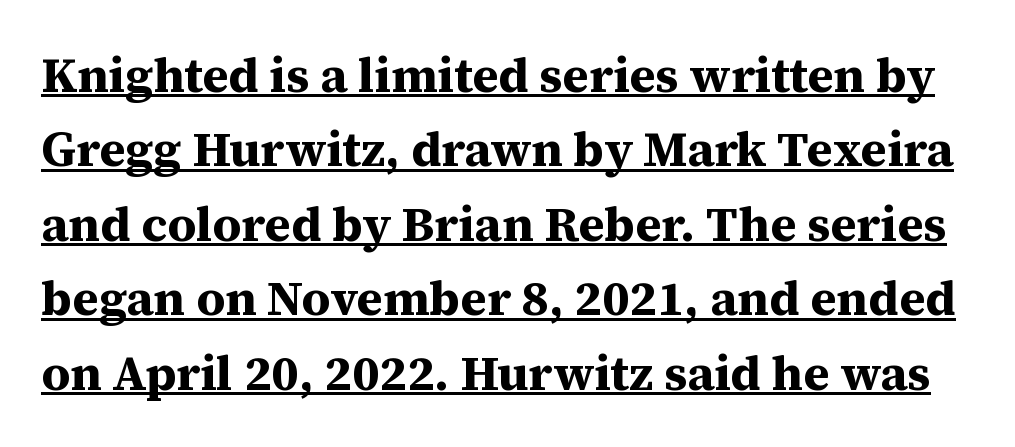
The image shows 49 px bold serif type, upright; set normal line spacing (1.52x), normal letter spacing, underlined; medium stroke contrast and a medium x-height.
